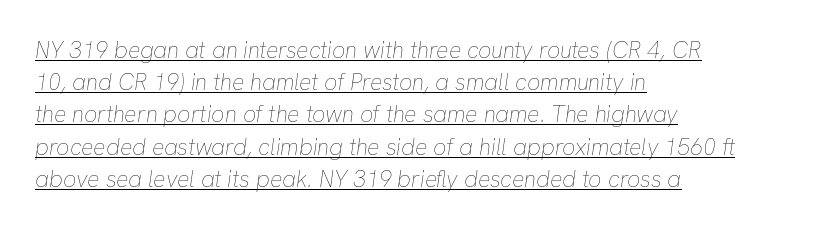
Stems and bowls with no extra thickness — not bold. You can see a thin bar hugging the bottom of the glyphs. Caption: multi-line text, flush left, ragged right. The axis of the letterforms is tilted away from vertical.
